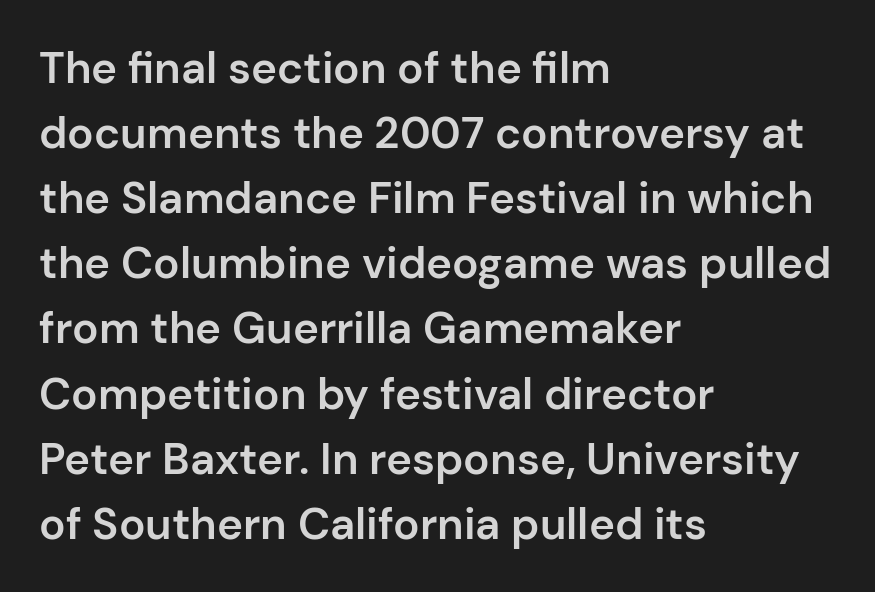
{"serif": "no", "italic": "no", "bold": "semi", "weight": "semibold", "width": "normal", "stroke_contrast": "low", "x_height": "medium", "monospaced": "no", "underline": "no", "align": "left", "line_spacing": "normal", "line_spacing_ratio": 1.48, "letter_spacing": "normal", "letter_spacing_em": 0.0, "glyph_px": 44}
